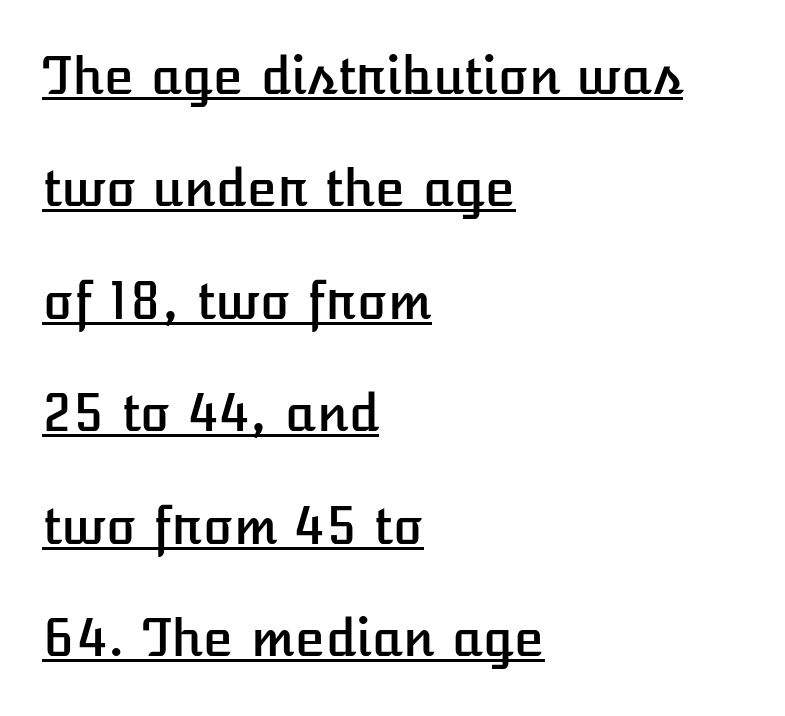
Q: Is the text italic (slanted)? A: No, it is upright.
Q: Is the text underlined? A: Yes.
Q: How is the paragraph aligned? A: Left-aligned.
Q: Is the spacing between letters normal or unusually wide? A: Normal.
Q: Is the spacing between lines tight, normal or loose? A: Loose.
Q: Width (condensed, normal, or wide)? A: Normal.
Q: Stroke contrast? A: Low.
Q: x-height? A: Medium.
Q: Monospaced? A: No.
